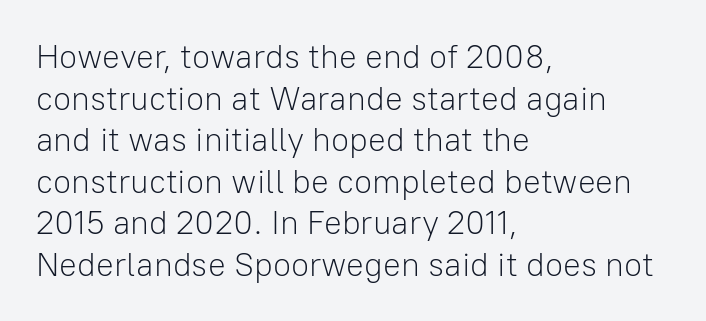
{"serif": "no", "italic": "no", "bold": "no", "weight": "light", "width": "normal", "stroke_contrast": "low", "x_height": "medium", "monospaced": "no", "underline": "no", "align": "left", "line_spacing": "normal", "line_spacing_ratio": 1.26, "letter_spacing": "normal", "letter_spacing_em": 0.0, "glyph_px": 33}
